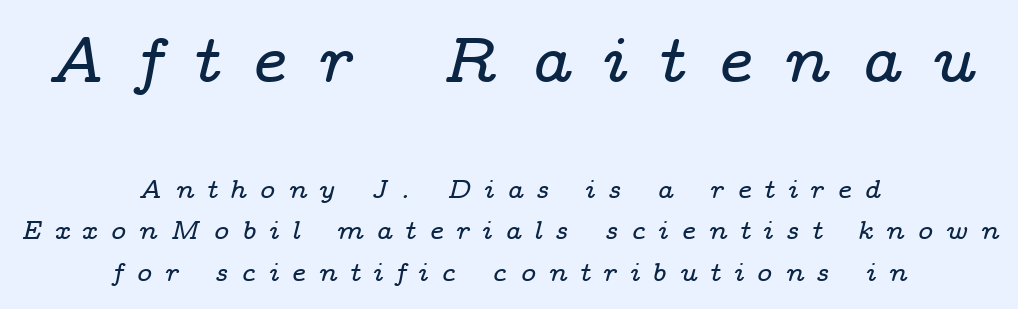
{"serif": "yes", "italic": "yes", "lean": "right", "slant_degrees": 14, "width": "wide", "stroke_contrast": "low", "x_height": "medium", "monospaced": "no", "underline": "no", "align": "center", "line_spacing": "normal", "line_spacing_ratio": 1.6, "letter_spacing": "wide", "letter_spacing_em": 0.49, "larger_block": "first", "size_ratio": 2.46, "glyph_px": 64}
